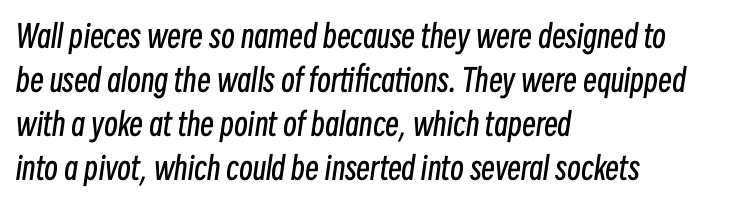
Each line starts at the same left margin while the right side varies. A typesetter would call this proportional, since set widths differ per character. Compared with a typical body face, this is equally light or lighter still. The rendering applies a slant to the glyphs.
